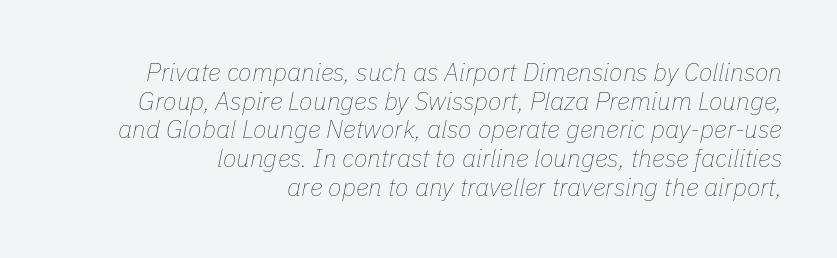
The image shows 25 px text type, italic (leaning right); set right-aligned, tight line spacing (1.15x), normal letter spacing, not underlined.
